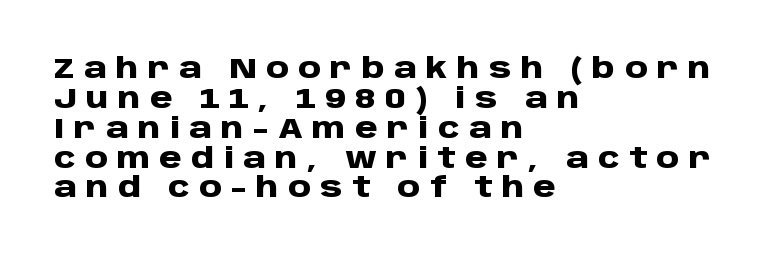
Q: Is the text bold? A: Yes.
Q: Is the text italic (slanted)? A: No, it is upright.
Q: Is the typeface a serif or a sans-serif typeface? A: Sans-serif.
Q: Is the text underlined? A: No.
Q: How is the paragraph aligned? A: Left-aligned.
Q: Is the spacing between letters normal or unusually wide? A: Unusually wide.
Q: Is the spacing between lines tight, normal or loose? A: Tight.
Q: Width (condensed, normal, or wide)? A: Normal.
Q: Stroke contrast? A: Low.
Q: x-height? A: Large.
Q: Monospaced? A: No.
